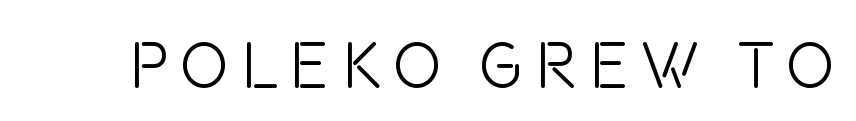
Spacing verdict: proportional, widths tailored to each character. Plain, unruled lines of type. Classification — sans serif. You can tell it's not italic because the verticals are truly vertical.
